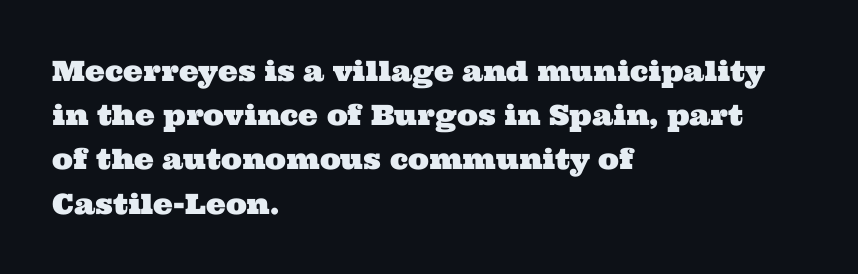
The image shows 28 px wide serif type; set left-aligned, normal line spacing (1.58x), normal letter spacing, not underlined; medium stroke contrast and a medium x-height.
